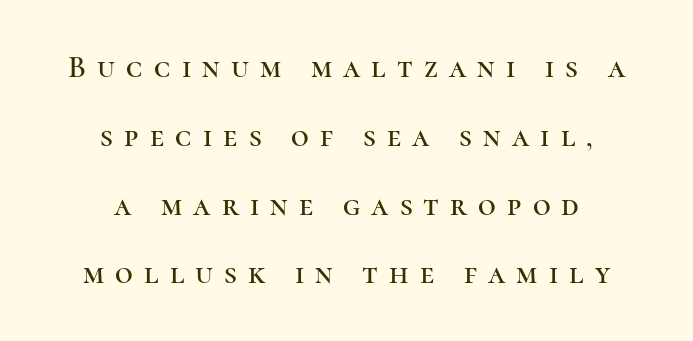
The image shows 31 px serif type, upright; set centered, loose line spacing (2.22x), unusually wide letter spacing (+0.36 em), not underlined; high stroke contrast and a medium x-height.
